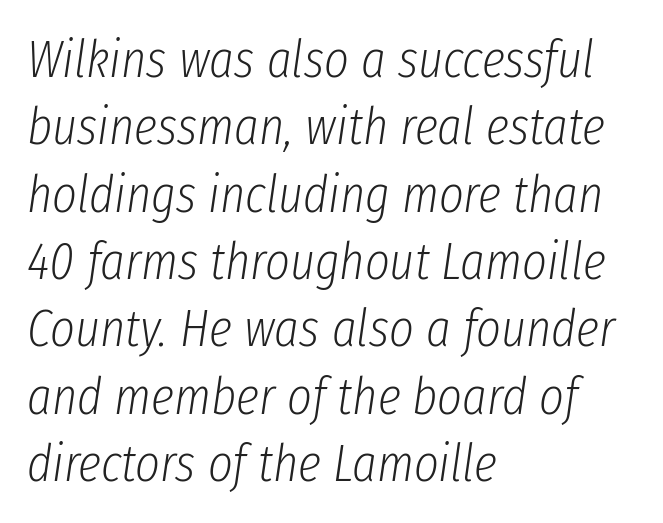
{"italic": "yes", "lean": "right", "slant_degrees": 8, "bold": "no", "weight": "light", "width": "condensed", "stroke_contrast": "low", "x_height": "medium", "monospaced": "no", "underline": "no", "align": "left", "line_spacing": "normal", "line_spacing_ratio": 1.27, "letter_spacing": "normal", "letter_spacing_em": 0.0, "glyph_px": 53}
